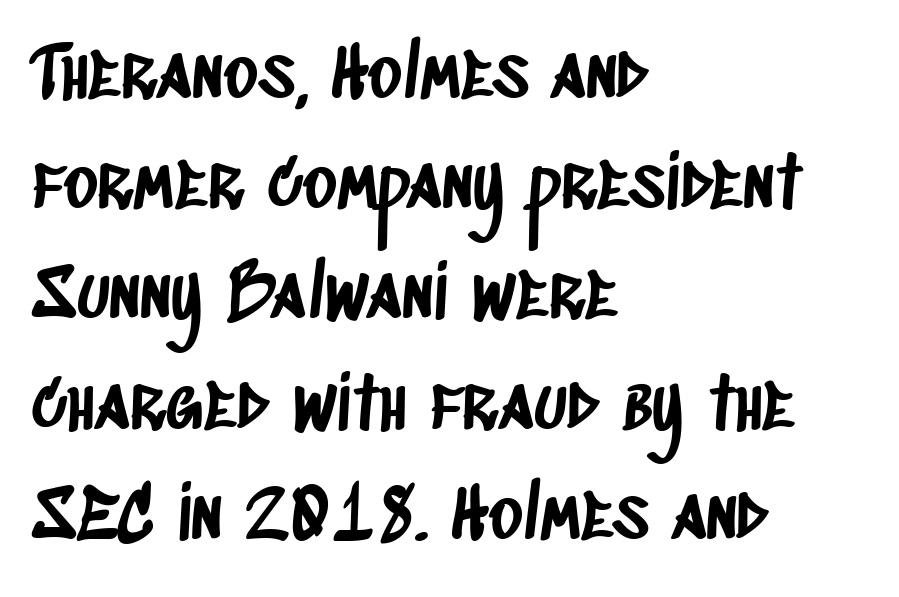
Q: Is the typeface a serif or a sans-serif typeface? A: Sans-serif.
Q: Is the text underlined? A: No.
Q: How is the paragraph aligned? A: Left-aligned.
Q: Is the spacing between letters normal or unusually wide? A: Normal.
Q: Is the spacing between lines tight, normal or loose? A: Normal.
Q: Width (condensed, normal, or wide)? A: Condensed.
Q: Stroke contrast? A: Low.
Q: x-height? A: Large.
Q: Monospaced? A: No.
